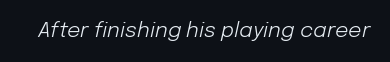
The image shows 21 px text type, italic (leaning right); set normal letter spacing, not underlined.
